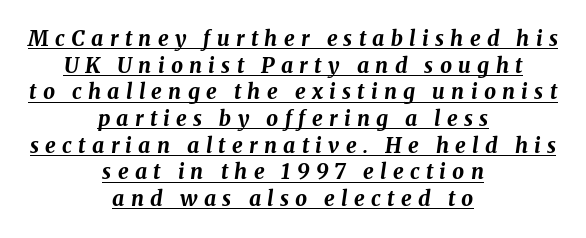
The image shows 21 px bold type, italic (leaning right); set centered, normal line spacing (1.27x), unusually wide letter spacing (+0.3 em), underlined.
